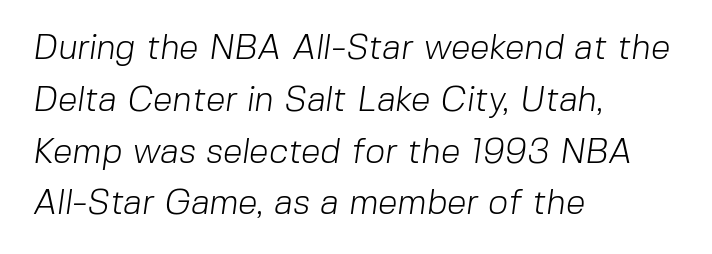
The image shows 35 px light sans-serif type; set left-aligned, normal line spacing (1.48x), normal letter spacing, not underlined; low stroke contrast and a medium x-height.
